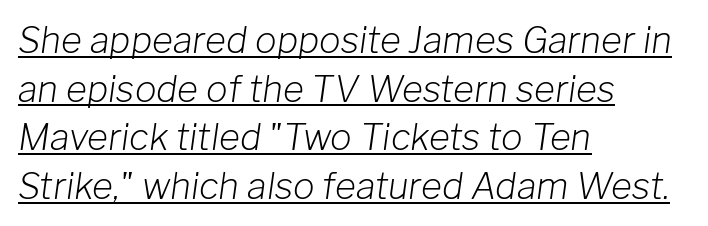
Q: Is the text bold? A: No.
Q: Is the text italic (slanted)? A: Yes, it leans right by about 8 degrees.
Q: Is the text underlined? A: Yes.
Q: How is the paragraph aligned? A: Left-aligned.
Q: Is the spacing between letters normal or unusually wide? A: Normal.
Q: Is the spacing between lines tight, normal or loose? A: Normal.
Q: Width (condensed, normal, or wide)? A: Normal.
Q: Stroke contrast? A: Low.
Q: x-height? A: Medium.
Q: Monospaced? A: No.
